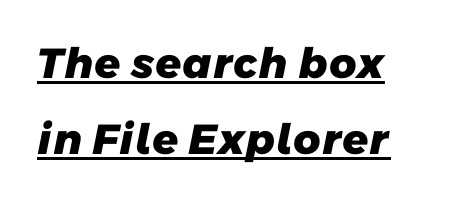
Q: Is the text bold? A: Yes.
Q: Is the typeface a serif or a sans-serif typeface? A: Sans-serif.
Q: Is the text underlined? A: Yes.
Q: How is the paragraph aligned? A: Left-aligned.
Q: Is the spacing between letters normal or unusually wide? A: Normal.
Q: Width (condensed, normal, or wide)? A: Normal.
Q: Stroke contrast? A: Low.
Q: x-height? A: Medium.
Q: Monospaced? A: No.
